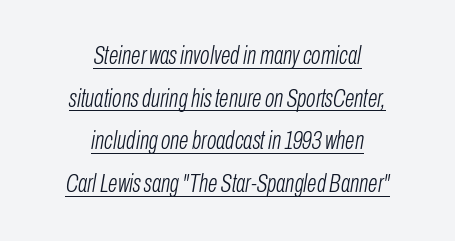
The letters sit at their default tracking, neither squeezed nor spread. This sample is center-justified, so both line endings float freely. Like a heading marked for emphasis, these lines bear an underscore. Weight: not bold — regular or lighter. The whole block is typeset with a tilt.
